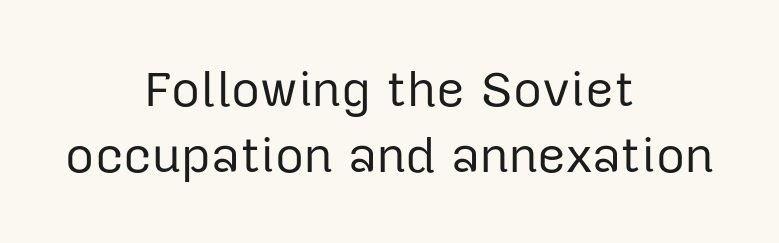
Q: Is the text bold? A: No.
Q: Is the text italic (slanted)? A: No, it is upright.
Q: Is the typeface a serif or a sans-serif typeface? A: Sans-serif.
Q: Is the text underlined? A: No.
Q: How is the paragraph aligned? A: Centered.
Q: Is the spacing between letters normal or unusually wide? A: Normal.
Q: Is the spacing between lines tight, normal or loose? A: Normal.
Q: Width (condensed, normal, or wide)? A: Normal.
Q: Stroke contrast? A: Low.
Q: x-height? A: Medium.
Q: Monospaced? A: No.
